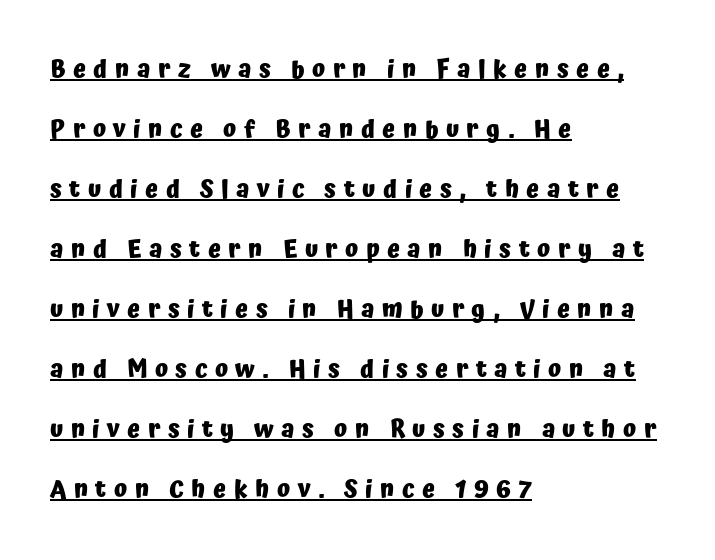
{"italic": "no", "bold": "yes", "underline": "yes", "align": "left", "line_spacing": "loose", "line_spacing_ratio": 2.5, "letter_spacing": "wide", "letter_spacing_em": 0.31, "glyph_px": 24}
